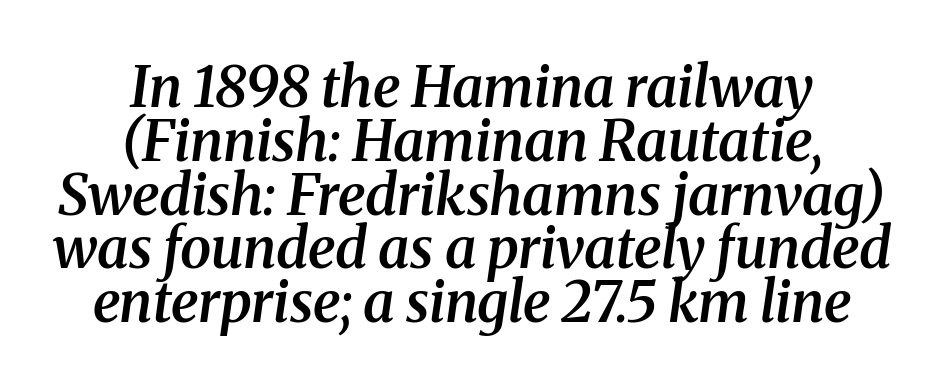
These words are printed semibold, heavier than regular yet not bold. Glyph-to-glyph distance matches everyday printed text. Words float on clear page, feet unadorned. The letters advance in unequal steps, a hallmark of proportional type. Interline gaps are noticeably narrow in this sample. Compared with a flush-left layout, this one balances lines on the center instead.
